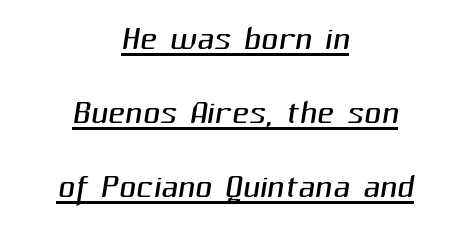
This sample carries an underscore along the baseline area. Is the block centered? Yes — each line is placed symmetrically about the middle. I'd call this a sans setting — the letters go barefoot. Notice how descenders clear the ascenders below comfortably — that's standard leading. The letters advance in unequal steps, a hallmark of proportional type.
